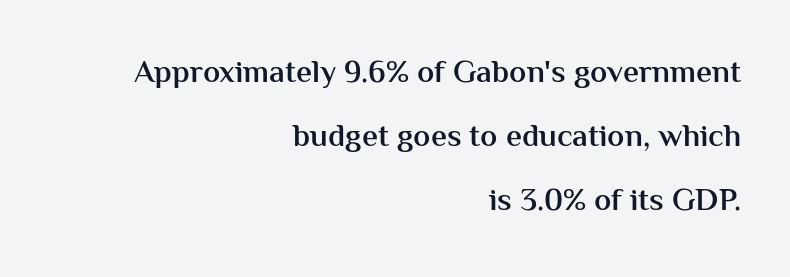
The zone under the glyphs is completely vacant. How would I describe the line gaps? Wide and relaxed. Notice how the passage keeps a crisp vertical edge on the right only. This rendering employs a face without finishing strokes, i.e., a sans-serif. Think of a printed novel: that variable character pitch is what you see here.
